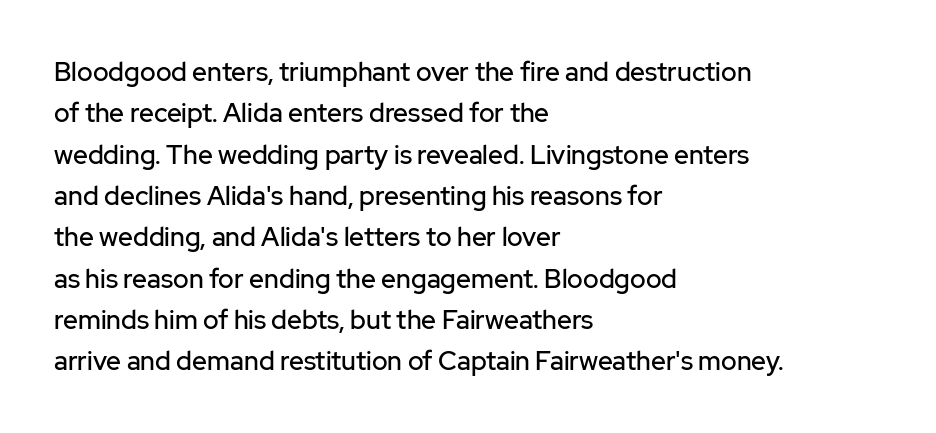
Q: Is the text italic (slanted)? A: No, it is upright.
Q: Is the text underlined? A: No.
Q: How is the paragraph aligned? A: Left-aligned.
Q: Is the spacing between letters normal or unusually wide? A: Normal.
Q: Is the spacing between lines tight, normal or loose? A: Normal.
